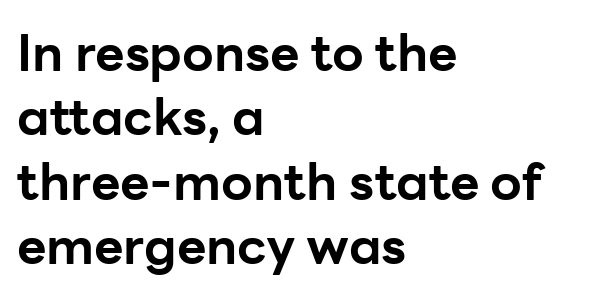
Q: Is the text bold? A: Yes.
Q: Is the text italic (slanted)? A: No, it is upright.
Q: Is the typeface a serif or a sans-serif typeface? A: Sans-serif.
Q: Is the text underlined? A: No.
Q: How is the paragraph aligned? A: Left-aligned.
Q: Is the spacing between letters normal or unusually wide? A: Normal.
Q: Is the spacing between lines tight, normal or loose? A: Normal.
Q: Width (condensed, normal, or wide)? A: Normal.
Q: Stroke contrast? A: Low.
Q: x-height? A: Medium.
Q: Monospaced? A: No.
